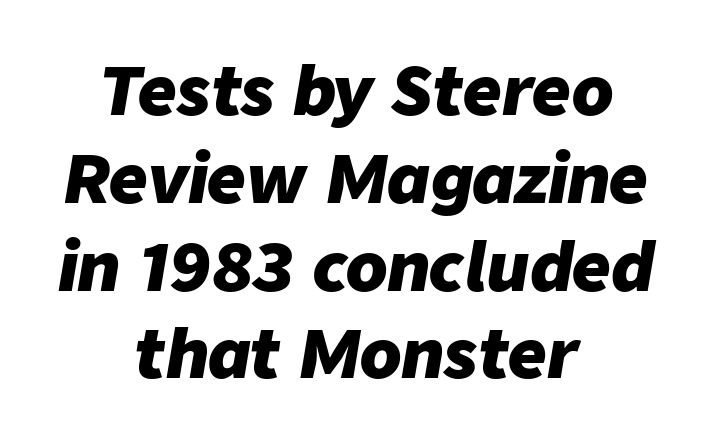
{"italic": "yes", "lean": "right", "slant_degrees": 9, "bold": "yes", "weight": "heavy", "width": "normal", "stroke_contrast": "low", "x_height": "medium", "monospaced": "no", "underline": "no", "align": "center", "line_spacing": "normal", "line_spacing_ratio": 1.31, "letter_spacing": "normal", "letter_spacing_em": 0.0, "glyph_px": 67}
